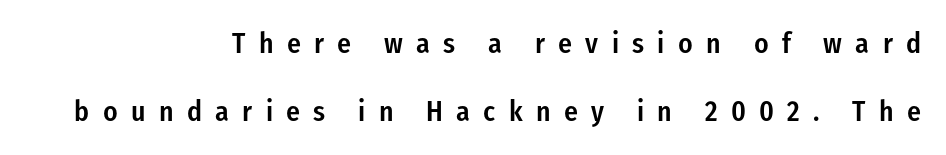
Is there any slant? The stems are plumb. Regarding leading, the lines here are spaced well apart. The glyphs in this specimen are sans serif. One-word summary of the alignment: right. Typographic density is moderately raised because the face is semibold.
